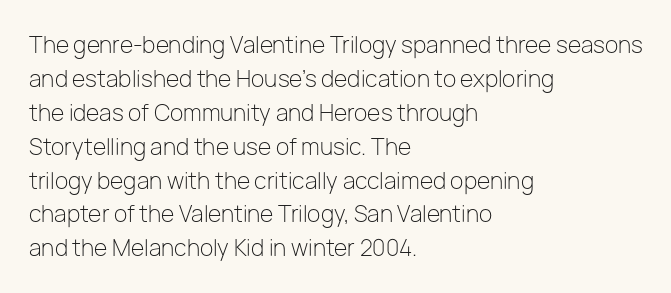
{"italic": "no", "bold": "no", "underline": "no", "align": "left", "line_spacing": "normal", "line_spacing_ratio": 1.54, "letter_spacing": "normal", "letter_spacing_em": 0.0, "glyph_px": 22}
